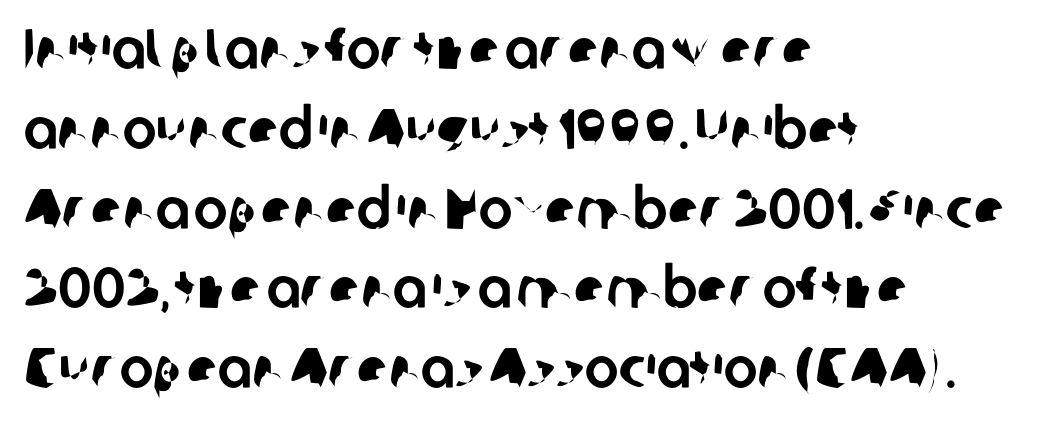
Q: Is the typeface a serif or a sans-serif typeface? A: Sans-serif.
Q: Is the text underlined? A: No.
Q: How is the paragraph aligned? A: Left-aligned.
Q: Is the spacing between letters normal or unusually wide? A: Normal.
Q: Is the spacing between lines tight, normal or loose? A: Normal.
Q: Width (condensed, normal, or wide)? A: Normal.
Q: Stroke contrast? A: Low.
Q: x-height? A: Medium.
Q: Monospaced? A: No.
